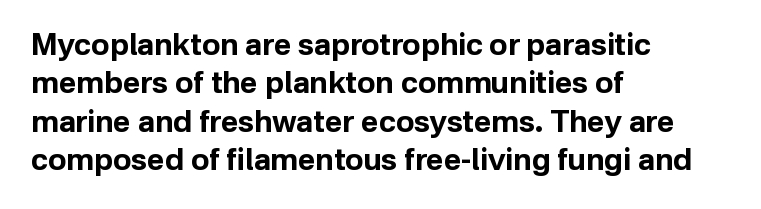
Successive baselines arrive at the customary interval. These lines keep a tight, regular rhythm from letter to letter. The foot of each line stays bare and open. Does the copy run flush right? No — it runs flush left. The glyphs have the mass of a bold cut.
